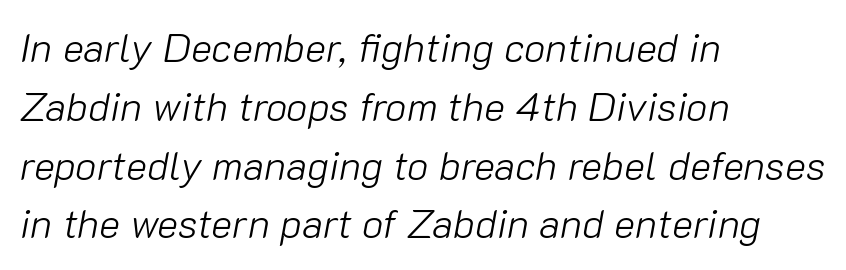
{"italic": "yes", "lean": "right", "slant_degrees": 10, "bold": "no", "weight": "light", "width": "normal", "stroke_contrast": "low", "x_height": "medium", "monospaced": "no", "underline": "no", "align": "left", "line_spacing": "normal", "line_spacing_ratio": 1.47, "letter_spacing": "normal", "letter_spacing_em": 0.0, "glyph_px": 40}
